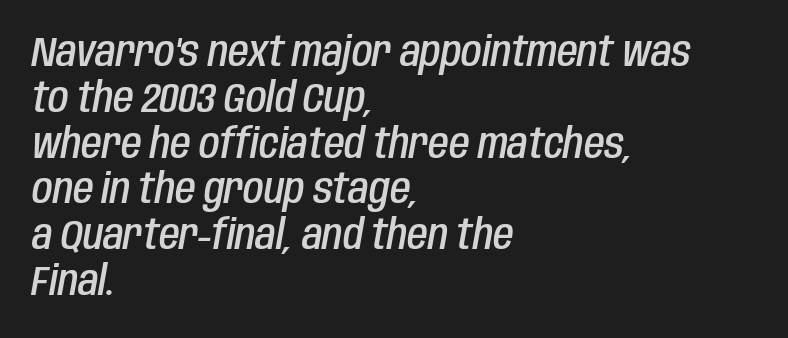
Whoever set this chose condensed vertical rhythm over breathing room. The zone under the glyphs is completely vacant. These words are printed semibold, heavier than regular yet not bold. Every row of glyphs begins at an identical x-position on the left.
